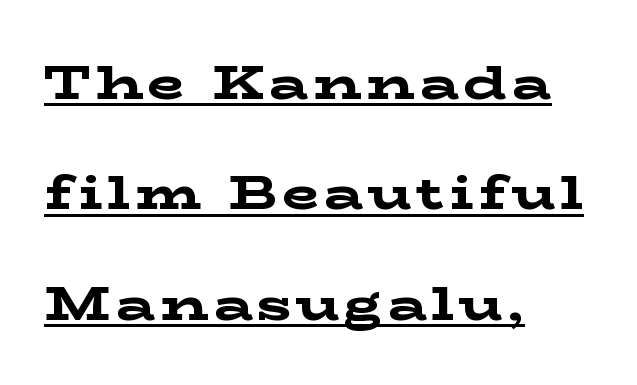
The image shows 48 px bold, wide serif type, upright; set left-aligned, loose line spacing (2.3x), underlined; low stroke contrast and a medium x-height.
